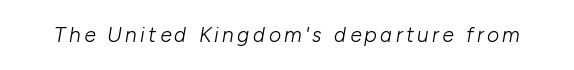
{"italic": "yes", "lean": "right", "slant_degrees": 10, "bold": "no", "underline": "no", "glyph_px": 21}
